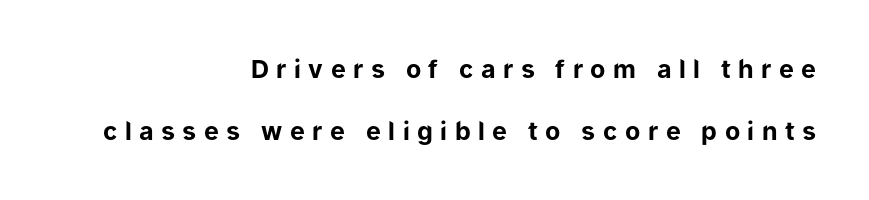
{"italic": "no", "bold": "yes", "underline": "no", "align": "right", "line_spacing": "loose", "line_spacing_ratio": 2.47, "letter_spacing": "wide", "letter_spacing_em": 0.3, "glyph_px": 25}
